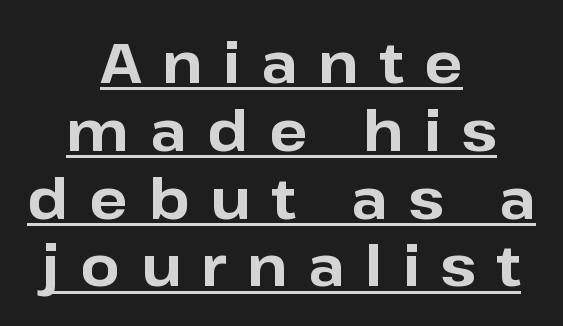
Q: Is the text bold? A: Yes.
Q: Is the text italic (slanted)? A: No, it is upright.
Q: Is the typeface a serif or a sans-serif typeface? A: Sans-serif.
Q: Is the text underlined? A: Yes.
Q: How is the paragraph aligned? A: Centered.
Q: Is the spacing between letters normal or unusually wide? A: Unusually wide.
Q: Width (condensed, normal, or wide)? A: Normal.
Q: Stroke contrast? A: Low.
Q: x-height? A: Medium.
Q: Monospaced? A: No.
